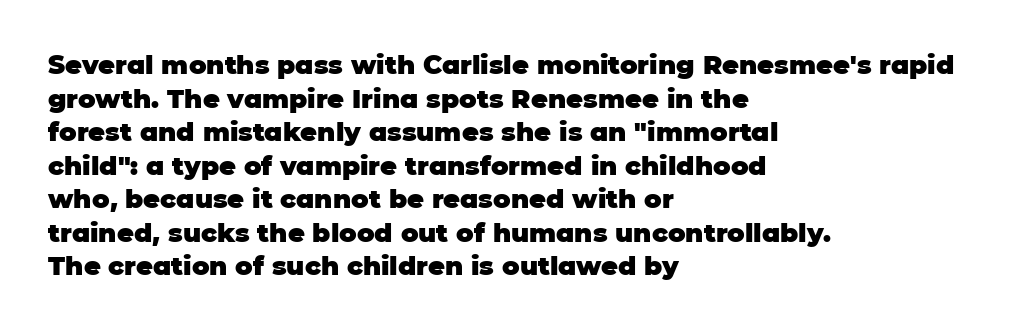
Regarding leading, the lines here are spaced in the standard way. Nothing unusual about the tracking: characters are spaced as the font intends. Clear beneath every line of the passage. The compositor pushed each line to the left boundary. Ascenders rise straight up at ninety degrees. The font is running at its bold setting.
